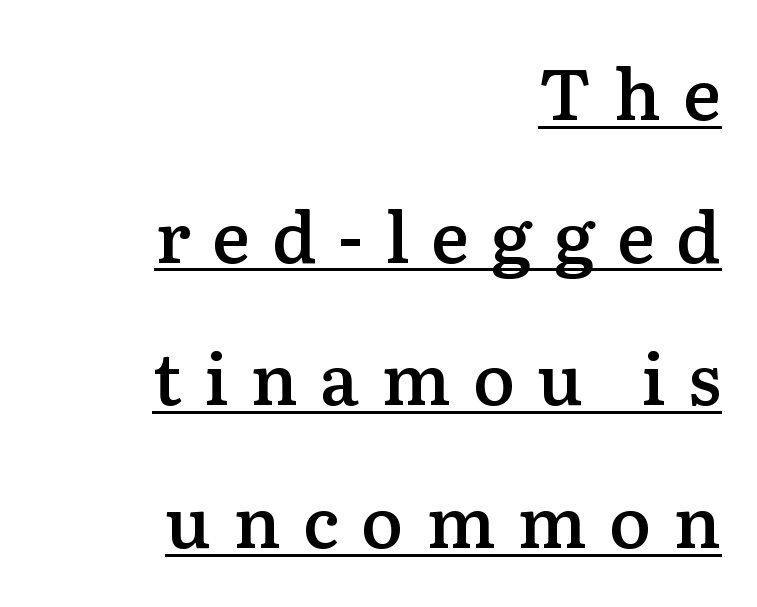
Q: Is the text bold? A: Semi-bold.
Q: Is the text italic (slanted)? A: No, it is upright.
Q: Is the typeface a serif or a sans-serif typeface? A: Serif.
Q: Is the text underlined? A: Yes.
Q: How is the paragraph aligned? A: Right-aligned.
Q: Is the spacing between letters normal or unusually wide? A: Unusually wide.
Q: Is the spacing between lines tight, normal or loose? A: Loose.
Q: Width (condensed, normal, or wide)? A: Normal.
Q: Stroke contrast? A: Low.
Q: x-height? A: Medium.
Q: Monospaced? A: No.
